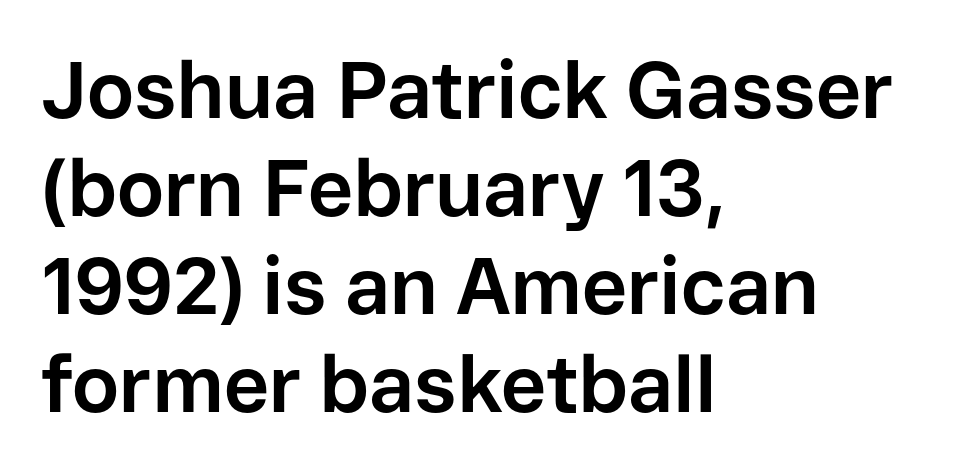
{"serif": "no", "italic": "no", "bold": "yes", "weight": "bold", "width": "normal", "stroke_contrast": "low", "x_height": "medium", "monospaced": "no", "underline": "no", "align": "left", "line_spacing_ratio": 1.24, "letter_spacing": "normal", "letter_spacing_em": 0.0, "glyph_px": 79}
